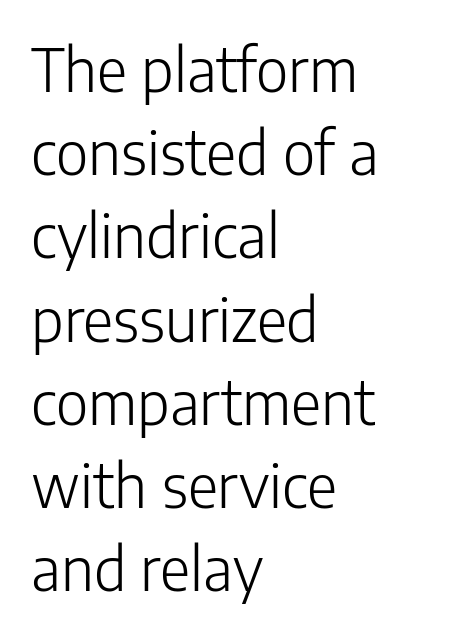
The image shows 59 px light sans-serif type, upright; set left-aligned, normal line spacing (1.41x), normal letter spacing, not underlined; low stroke contrast and a medium x-height.
